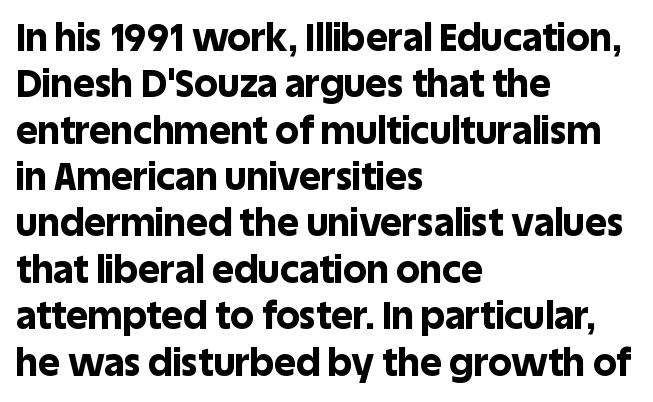
{"serif": "no", "italic": "no", "bold": "yes", "weight": "bold", "width": "normal", "x_height": "large", "monospaced": "no", "underline": "no", "align": "left", "line_spacing_ratio": 1.22, "letter_spacing": "normal", "letter_spacing_em": 0.0, "glyph_px": 38}
